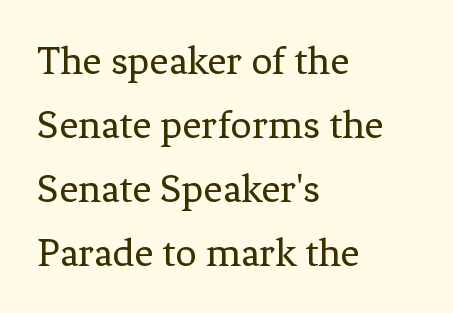
Q: Is the text bold? A: No.
Q: Is the text italic (slanted)? A: No, it is upright.
Q: Is the typeface a serif or a sans-serif typeface? A: Serif.
Q: Is the text underlined? A: No.
Q: How is the paragraph aligned? A: Left-aligned.
Q: Is the spacing between letters normal or unusually wide? A: Normal.
Q: Is the spacing between lines tight, normal or loose? A: Normal.
Q: Width (condensed, normal, or wide)? A: Normal.
Q: Stroke contrast? A: Low.
Q: x-height? A: Medium.
Q: Monospaced? A: No.
